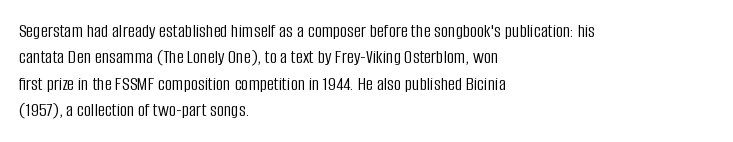
Q: Is the text bold? A: No.
Q: Is the text italic (slanted)? A: No, it is upright.
Q: Is the text underlined? A: No.
Q: How is the paragraph aligned? A: Left-aligned.
Q: Is the spacing between letters normal or unusually wide? A: Normal.
Q: Is the spacing between lines tight, normal or loose? A: Normal.
